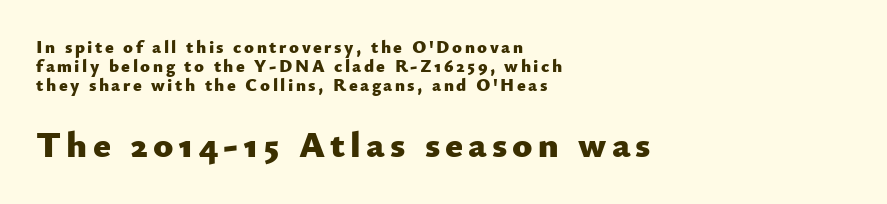
The image shows 37 px heavy sans-serif type, upright; set left-aligned, tight line spacing (1.06x), not underlined; the second (bottom) block is 2.06x larger; low stroke contrast and a small x-height.
